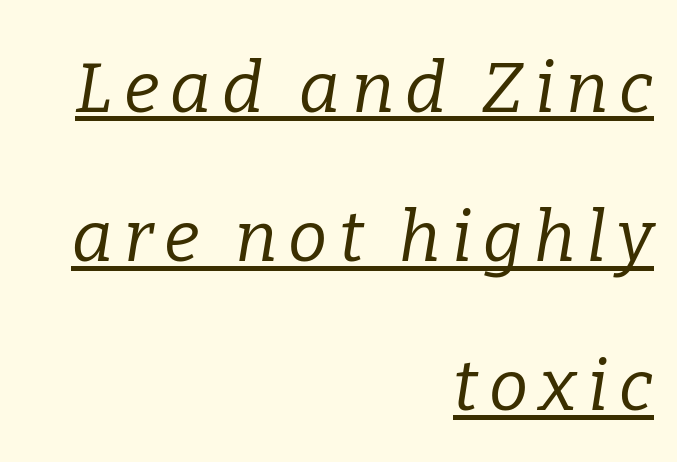
{"serif": "yes", "italic": "yes", "lean": "right", "slant_degrees": 9, "bold": "no", "weight": "regular", "width": "normal", "stroke_contrast": "low", "x_height": "medium", "monospaced": "no", "underline": "yes", "align": "right", "line_spacing": "loose", "line_spacing_ratio": 2.13, "glyph_px": 70}
